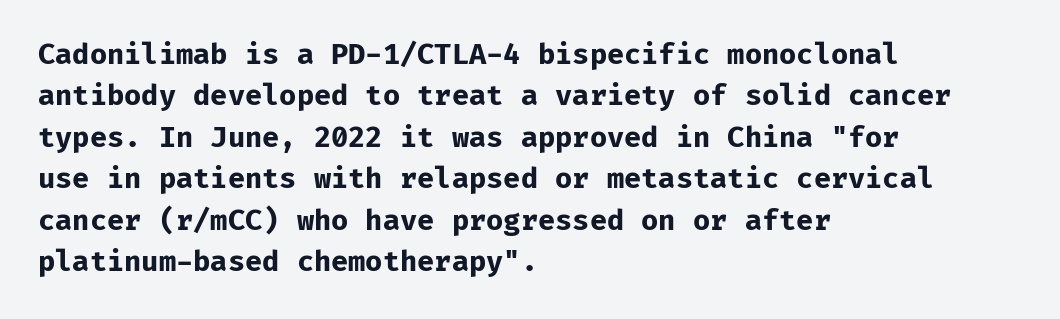
{"serif": "no", "italic": "no", "bold": "yes", "weight": "bold", "width": "normal", "stroke_contrast": "low", "x_height": "medium", "monospaced": "yes", "underline": "no", "align": "left", "line_spacing": "normal", "line_spacing_ratio": 1.48, "letter_spacing": "normal", "letter_spacing_em": 0.0, "glyph_px": 28}
